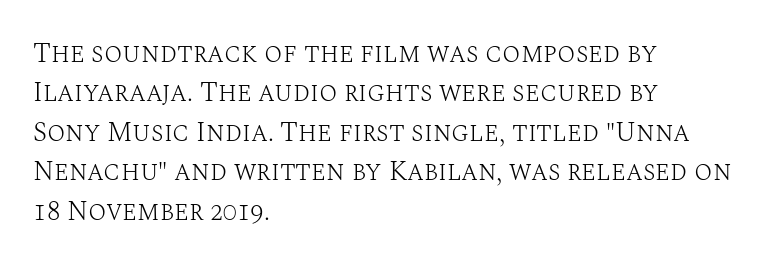
Q: Is the text bold? A: No.
Q: Is the text italic (slanted)? A: No, it is upright.
Q: Is the text underlined? A: No.
Q: How is the paragraph aligned? A: Left-aligned.
Q: Is the spacing between letters normal or unusually wide? A: Normal.
Q: Is the spacing between lines tight, normal or loose? A: Normal.
